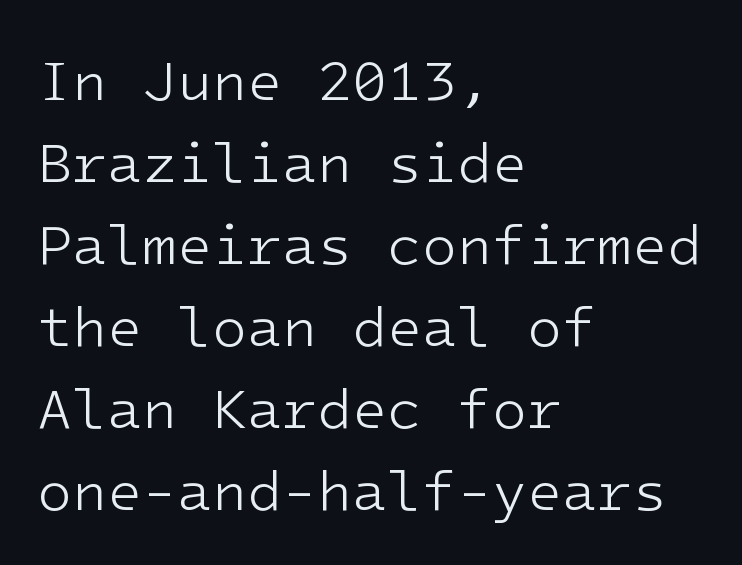
Q: Is the text bold? A: No.
Q: Is the text italic (slanted)? A: No, it is upright.
Q: Is the typeface a serif or a sans-serif typeface? A: Sans-serif.
Q: Is the text underlined? A: No.
Q: How is the paragraph aligned? A: Left-aligned.
Q: Is the spacing between letters normal or unusually wide? A: Normal.
Q: Is the spacing between lines tight, normal or loose? A: Normal.
Q: Width (condensed, normal, or wide)? A: Normal.
Q: Stroke contrast? A: Low.
Q: x-height? A: Medium.
